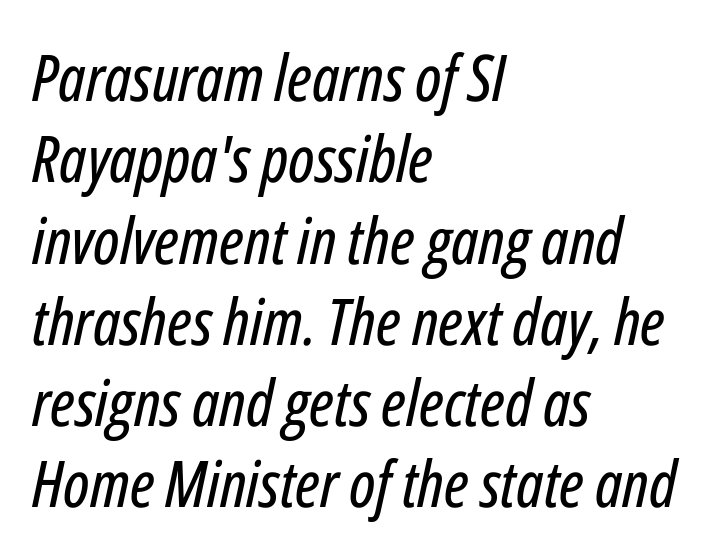
The image shows 64 px condensed type, italic (leaning right); set left-aligned, normal line spacing (1.27x), normal letter spacing, not underlined; low stroke contrast and a medium x-height.
